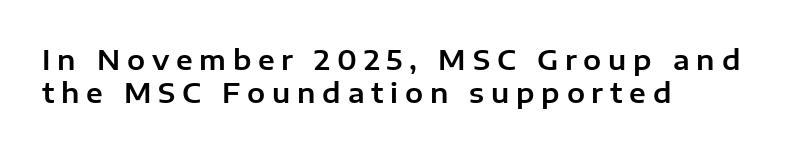
The image shows 27 px text type, upright; set left-aligned, line spacing 1.23x, unusually wide letter spacing (+0.25 em), not underlined.
